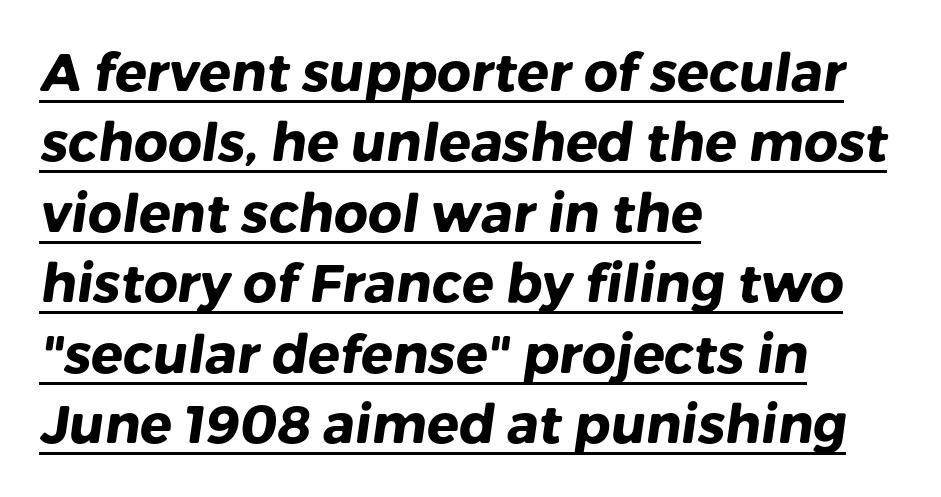
Varying glyph widths throughout — classic text-font behaviour. Between one letter and the next there's only the usual sliver of space. Underlining? Definitely there. Vertically, the passage feels balanced, rows spaced as you'd expect.
